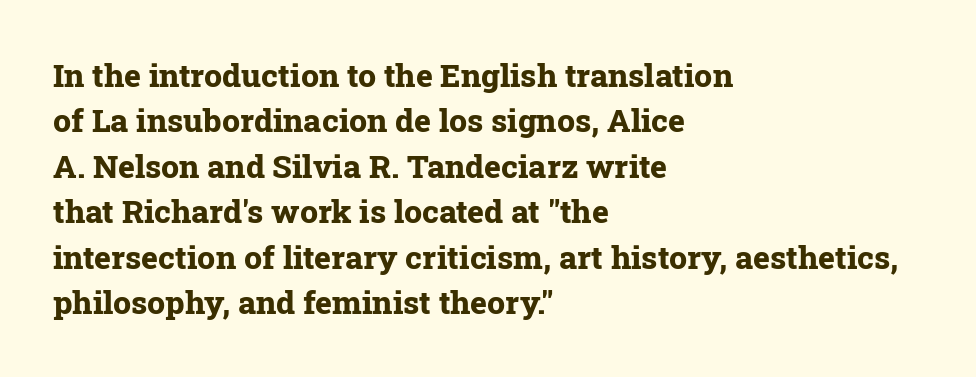
The image shows 32 px bold serif type, upright; set left-aligned, normal line spacing (1.42x), normal letter spacing, not underlined; low stroke contrast and a medium x-height.
